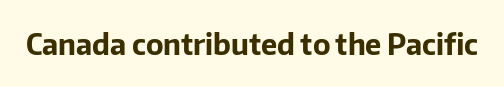
Every stem runs plumb, perpendicular to the baseline. The letters carry no serifs — their stems end cleanly without finishing strokes. The rendering uses natural spacing where letterforms have individual widths. Typographic density is high because the face is bold. Characters follow at the spacing the type designer built in. Any mark beneath the type? The region is blank.
